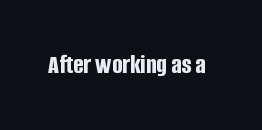
What stands out about the letter spacing? Nothing — it is the standard amount. No italicization has been applied; the sample stays upright. The gap between lines stays unmarked. Thick stems and heavy bowls — unmistakably bold.
